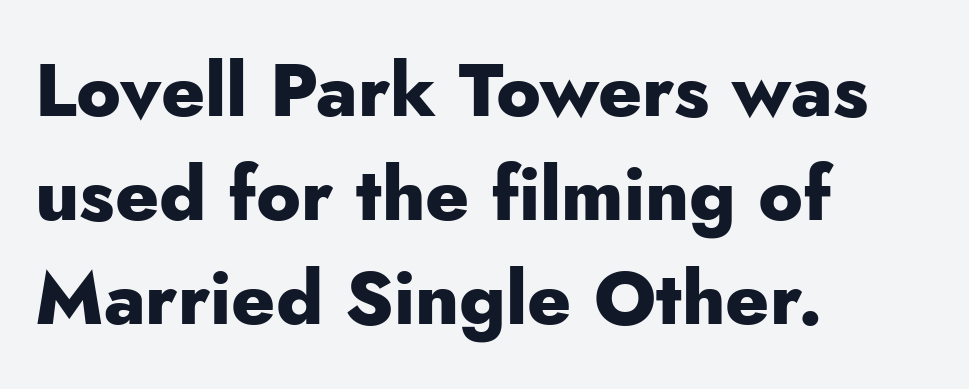
Q: Is the text bold? A: Yes.
Q: Is the text italic (slanted)? A: No, it is upright.
Q: Is the typeface a serif or a sans-serif typeface? A: Sans-serif.
Q: Is the text underlined? A: No.
Q: How is the paragraph aligned? A: Left-aligned.
Q: Is the spacing between letters normal or unusually wide? A: Normal.
Q: Is the spacing between lines tight, normal or loose? A: Normal.
Q: Width (condensed, normal, or wide)? A: Normal.
Q: Stroke contrast? A: Low.
Q: x-height? A: Small.
Q: Monospaced? A: No.
